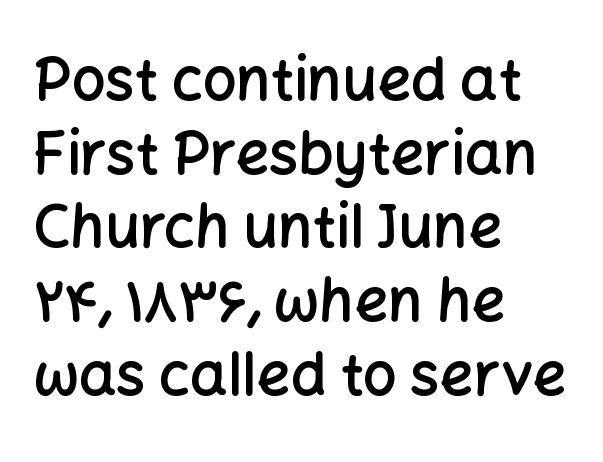
The image shows 59 px semibold sans-serif type, upright; set left-aligned, normal line spacing (1.25x), normal letter spacing, not underlined; low stroke contrast and a medium x-height.
